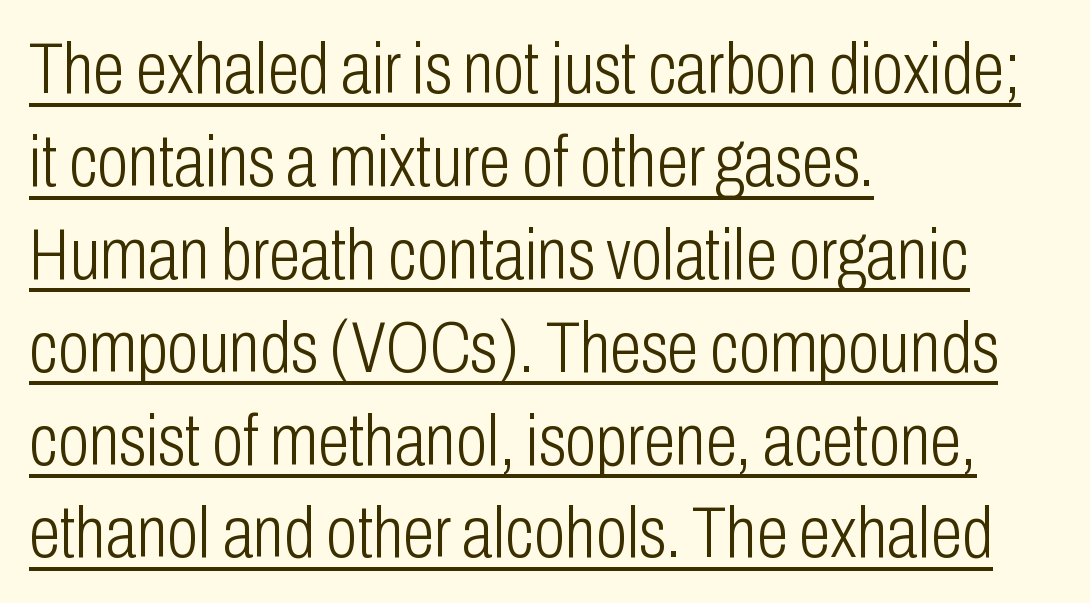
Q: Is the text bold? A: No.
Q: Is the text italic (slanted)? A: No, it is upright.
Q: Is the typeface a serif or a sans-serif typeface? A: Sans-serif.
Q: Is the text underlined? A: Yes.
Q: How is the paragraph aligned? A: Left-aligned.
Q: Is the spacing between letters normal or unusually wide? A: Normal.
Q: Is the spacing between lines tight, normal or loose? A: Normal.
Q: Width (condensed, normal, or wide)? A: Condensed.
Q: Stroke contrast? A: Low.
Q: x-height? A: Medium.
Q: Monospaced? A: No.
